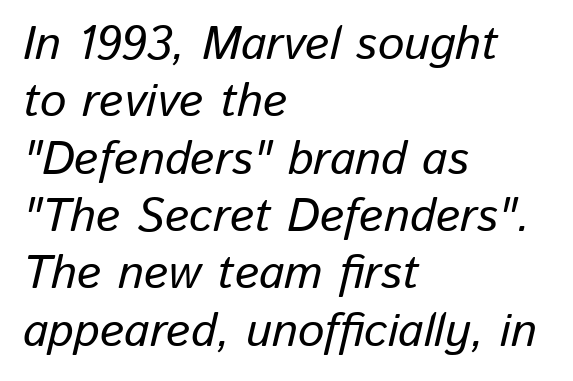
{"italic": "yes", "lean": "right", "slant_degrees": 13, "width": "normal", "stroke_contrast": "low", "x_height": "medium", "monospaced": "no", "underline": "no", "align": "left", "line_spacing_ratio": 1.22, "letter_spacing": "normal", "letter_spacing_em": 0.0, "glyph_px": 47}
